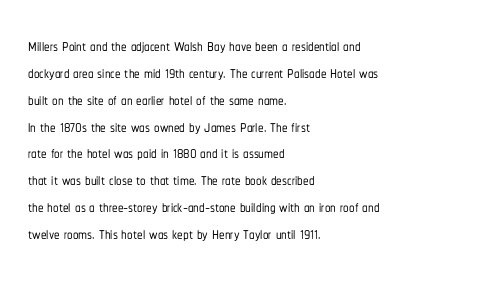
Is the block centered? No — it sits flush against the left margin. Beneath every word, the page is bare. What stands out about the letter spacing? Nothing — it is the standard amount. The lettering stays uniformly vertical, giving the passage a roman look.
